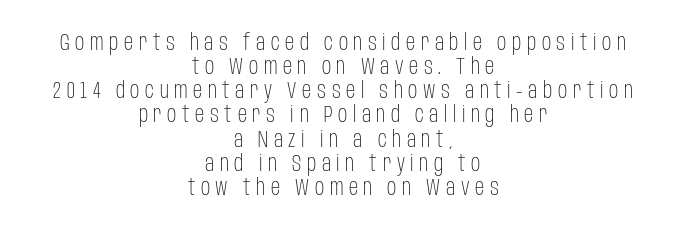
The image shows 23 px text type, upright; set centered, tight line spacing (1.05x), unusually wide letter spacing (+0.24 em), not underlined.
